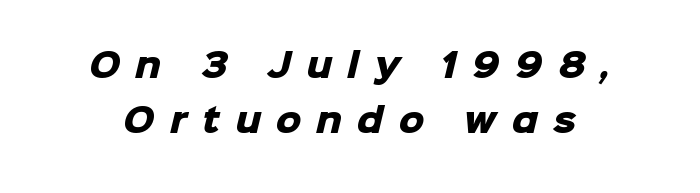
Q: Is the text bold? A: Yes.
Q: Is the typeface a serif or a sans-serif typeface? A: Sans-serif.
Q: Is the text underlined? A: No.
Q: Is the spacing between letters normal or unusually wide? A: Unusually wide.
Q: Width (condensed, normal, or wide)? A: Normal.
Q: Stroke contrast? A: Low.
Q: x-height? A: Medium.
Q: Monospaced? A: No.
